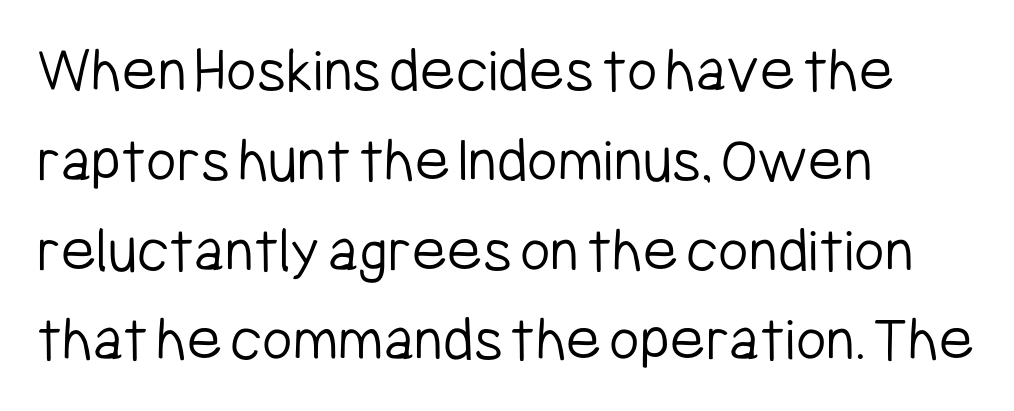
Is the letter spacing exaggerated? No — it looks like the ordinary default. Spacing verdict: proportional, widths tailored to each character. The space beneath each line is pristine and unruled. The letters stand upright; this is a roman face.
